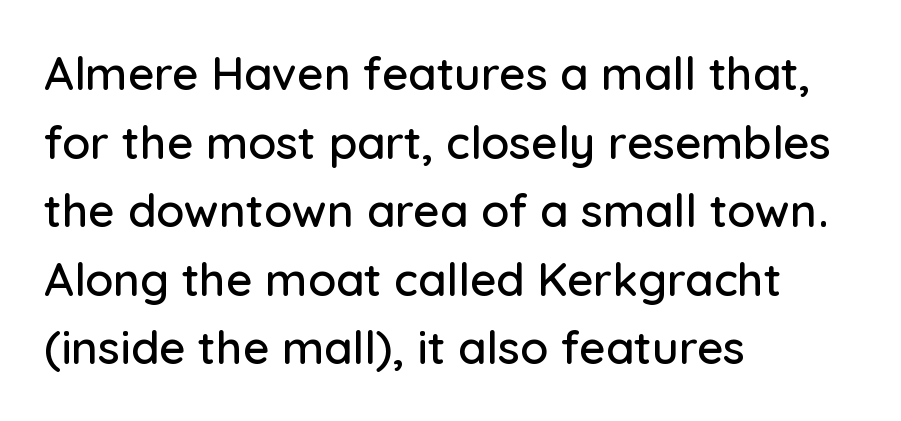
{"serif": "no", "italic": "no", "width": "normal", "stroke_contrast": "low", "x_height": "medium", "monospaced": "no", "underline": "no", "align": "left", "line_spacing": "normal", "line_spacing_ratio": 1.49, "letter_spacing": "normal", "letter_spacing_em": 0.0, "glyph_px": 46}
